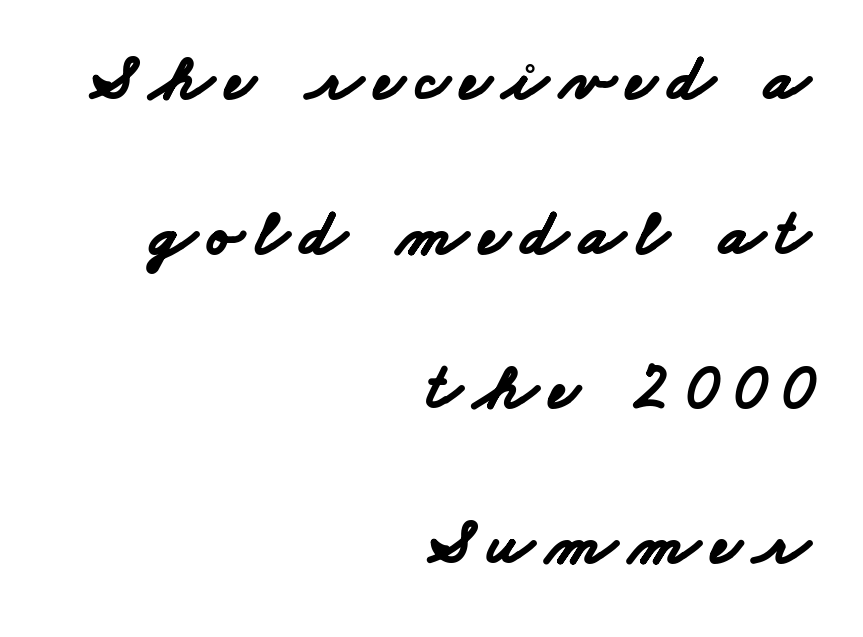
Q: Is the text bold? A: Yes.
Q: Is the typeface a serif or a sans-serif typeface? A: Sans-serif.
Q: Is the text underlined? A: No.
Q: How is the paragraph aligned? A: Right-aligned.
Q: Is the spacing between lines tight, normal or loose? A: Loose.
Q: Width (condensed, normal, or wide)? A: Wide.
Q: Stroke contrast? A: Low.
Q: x-height? A: Small.
Q: Monospaced? A: No.
